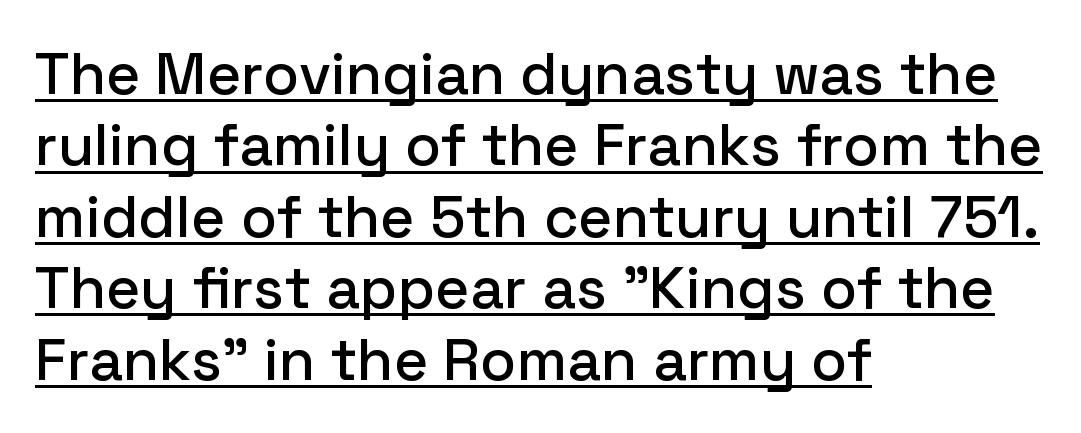
The image shows 59 px sans-serif type, upright; set left-aligned, line spacing 1.21x, normal letter spacing, underlined; low stroke contrast and a medium x-height.
